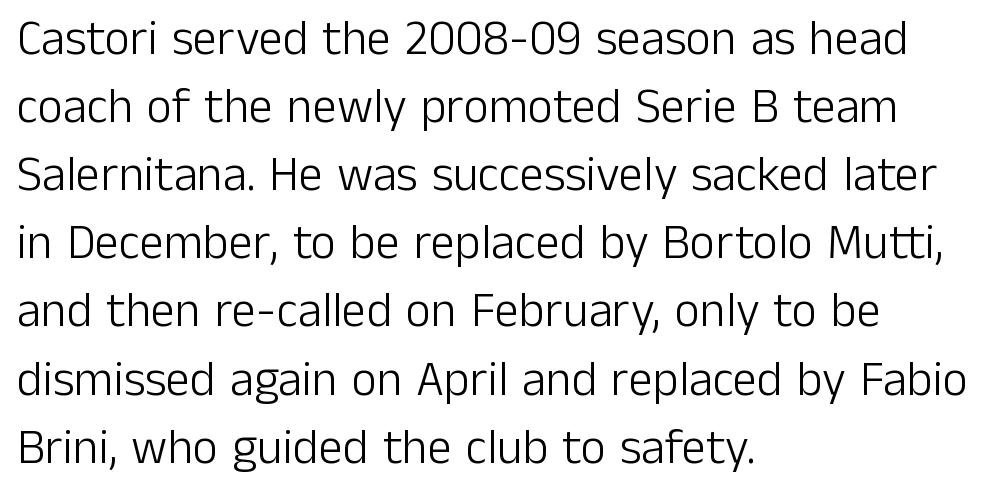
The passage shown has conventional tracking throughout. Note: no serifs on the glyphs. The baseline area is clear. The lettering holds an erect, upright posture throughout. The font is comparable to plain body text, perhaps lighter. Leftover space on each line is placed entirely after the last word.
